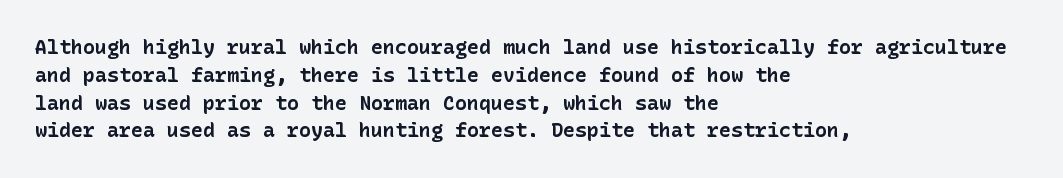
Q: Is the text bold? A: Yes.
Q: Is the text italic (slanted)? A: No, it is upright.
Q: Is the text underlined? A: No.
Q: How is the paragraph aligned? A: Left-aligned.
Q: Is the spacing between letters normal or unusually wide? A: Normal.
Q: Is the spacing between lines tight, normal or loose? A: Normal.
